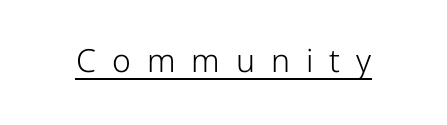
{"serif": "no", "italic": "no", "bold": "no", "weight": "light", "width": "condensed", "stroke_contrast": "low", "x_height": "medium", "monospaced": "no", "underline": "yes", "letter_spacing": "wide", "letter_spacing_em": 0.5, "glyph_px": 32}
